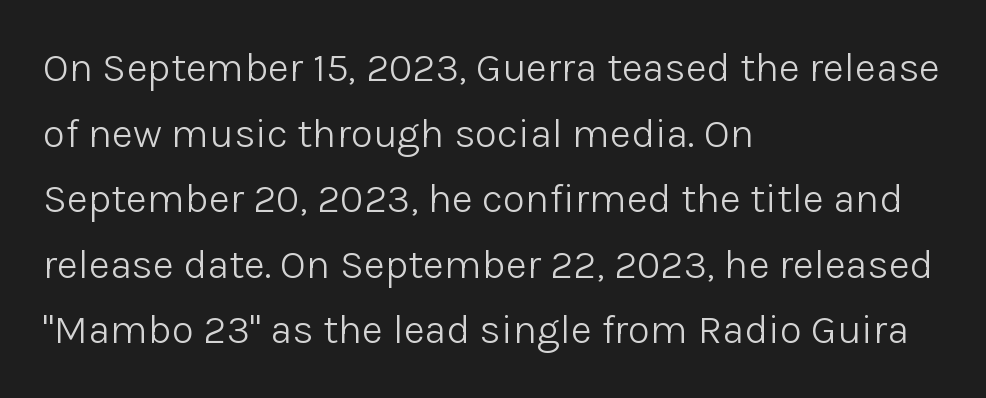
The typeface has the unassuming heft of standard copy or less. Proportional: the letters do not fall into vertical columns. This is sans-serif lettering, the kind often seen on screens and signage. Nothing unusual about the tracking: characters are spaced as the font intends. The lettering stays uniformly vertical, giving the passage a roman look.
